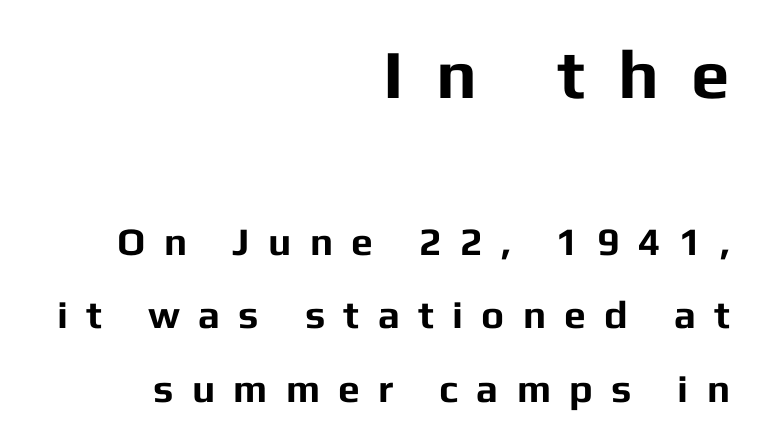
{"serif": "no", "italic": "no", "bold": "yes", "weight": "bold", "width": "normal", "stroke_contrast": "low", "x_height": "medium", "monospaced": "no", "underline": "no", "align": "right", "line_spacing_ratio": 1.88, "letter_spacing": "wide", "letter_spacing_em": 0.47, "larger_block": "first", "size_ratio": 1.77, "glyph_px": 69}
